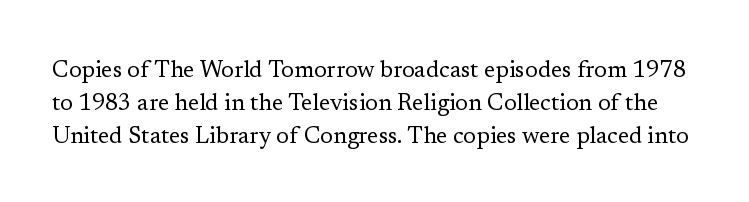
Q: Is the text bold? A: No.
Q: Is the text italic (slanted)? A: No, it is upright.
Q: Is the text underlined? A: No.
Q: Is the spacing between letters normal or unusually wide? A: Normal.
Q: Is the spacing between lines tight, normal or loose? A: Normal.
